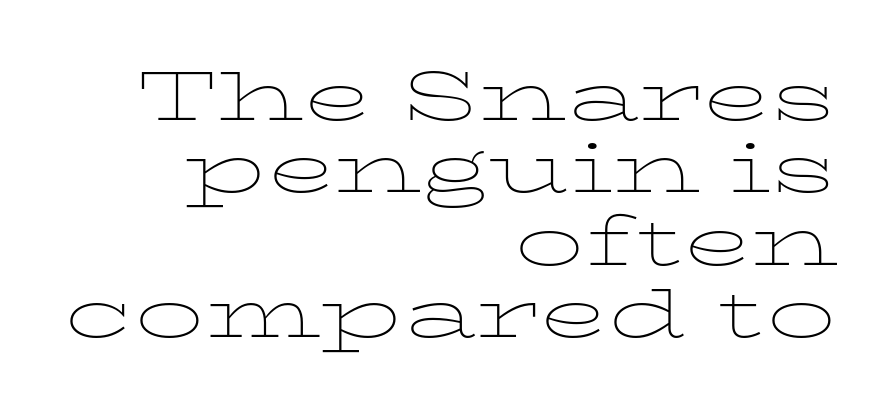
The image shows 69 px thin, wide serif type, upright; set right-aligned, tight line spacing (1.05x), normal letter spacing, not underlined; low stroke contrast and a medium x-height.
